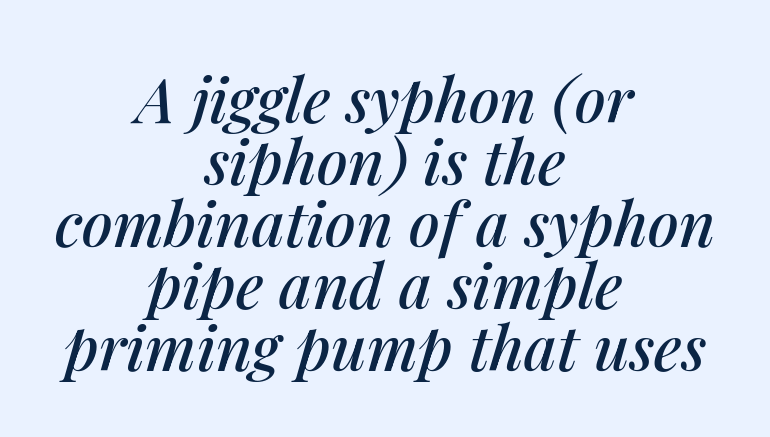
No word sits above an underline. Slanted lettering throughout. The passage shown stacks its lines with hardly any gap. These lines are rendered in a variable-pitch font. Compared with a flush-left layout, this one balances lines on the center instead.
